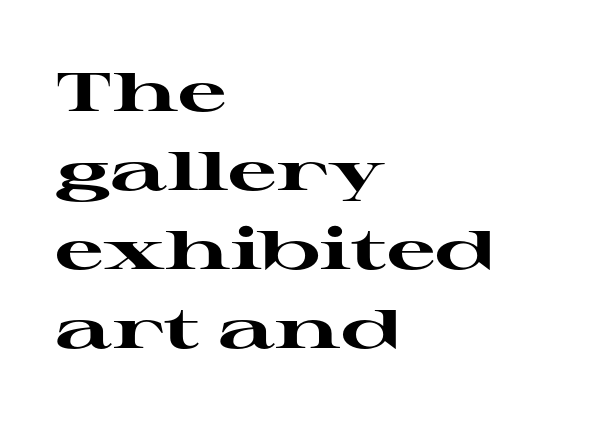
{"serif": "yes", "italic": "no", "bold": "yes", "weight": "heavy", "width": "wide", "stroke_contrast": "high", "x_height": "medium", "monospaced": "no", "underline": "no", "align": "left", "line_spacing": "normal", "line_spacing_ratio": 1.46, "letter_spacing": "normal", "letter_spacing_em": 0.0, "glyph_px": 54}
